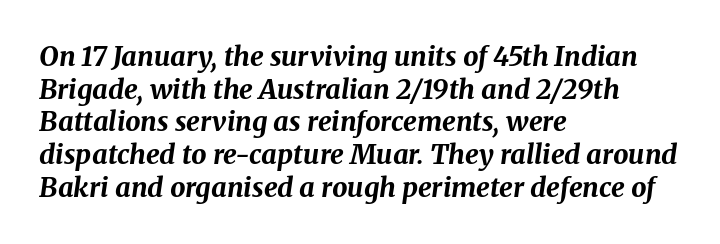
Q: Is the text bold? A: Yes.
Q: Is the text italic (slanted)? A: Yes, it leans right by about 8 degrees.
Q: Is the text underlined? A: No.
Q: How is the paragraph aligned? A: Left-aligned.
Q: Is the spacing between letters normal or unusually wide? A: Normal.
